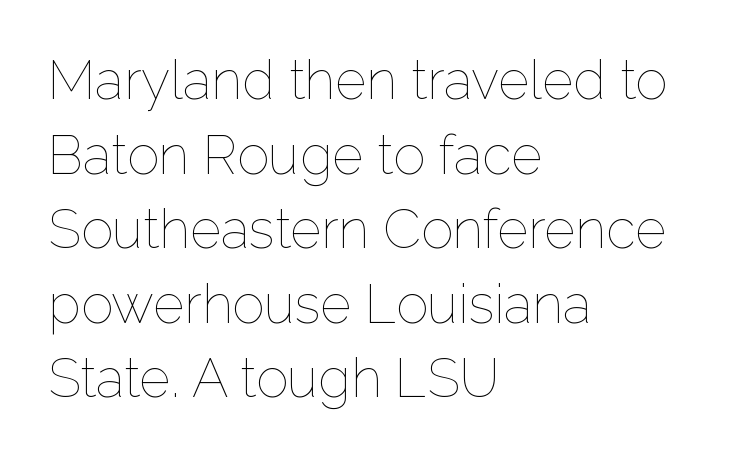
Descenders hang freely into open space. Nobody touched the tracking dial on this one. The letters stand upright; this is a roman face. Each letter keeps its own natural width here, so spacing adapts to shape. All the whitespace from short lines collects on the right. Nothing heavy about these letters — not bold at all.
